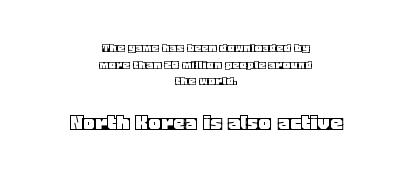
Q: Is the text italic (slanted)? A: No, it is upright.
Q: Is the text underlined? A: No.
Q: How is the paragraph aligned? A: Centered.
Q: Is the spacing between letters normal or unusually wide? A: Normal.
Q: Which block of text is set in a larger size, the first (top) or the second (bottom)? A: The second (bottom) one.
